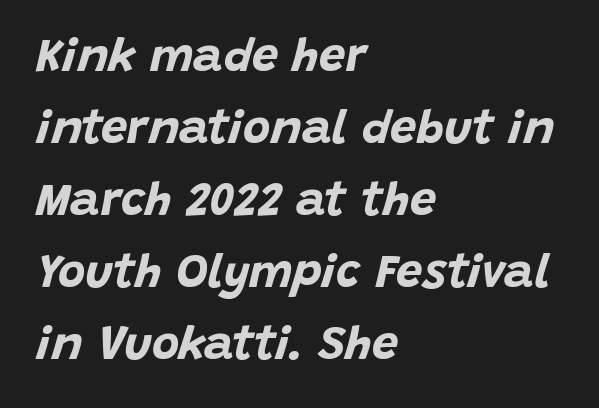
{"italic": "yes", "lean": "right", "slant_degrees": 15, "bold": "yes", "weight": "bold", "width": "normal", "stroke_contrast": "low", "x_height": "large", "monospaced": "no", "underline": "no", "align": "left", "line_spacing": "normal", "line_spacing_ratio": 1.53, "letter_spacing": "normal", "letter_spacing_em": 0.0, "glyph_px": 47}
